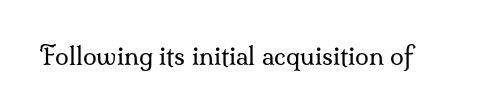
Q: Is the text bold? A: No.
Q: Is the text italic (slanted)? A: No, it is upright.
Q: Is the text underlined? A: No.
Q: Is the spacing between letters normal or unusually wide? A: Normal.
